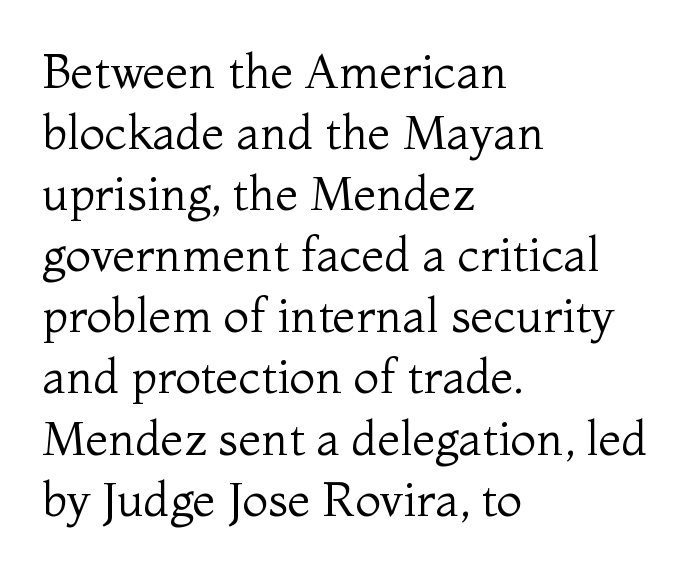
Q: Is the text bold? A: No.
Q: Is the text italic (slanted)? A: No, it is upright.
Q: Is the typeface a serif or a sans-serif typeface? A: Serif.
Q: Is the text underlined? A: No.
Q: How is the paragraph aligned? A: Left-aligned.
Q: Is the spacing between letters normal or unusually wide? A: Normal.
Q: Is the spacing between lines tight, normal or loose? A: Normal.
Q: Width (condensed, normal, or wide)? A: Normal.
Q: Stroke contrast? A: Medium.
Q: x-height? A: Medium.
Q: Monospaced? A: No.
